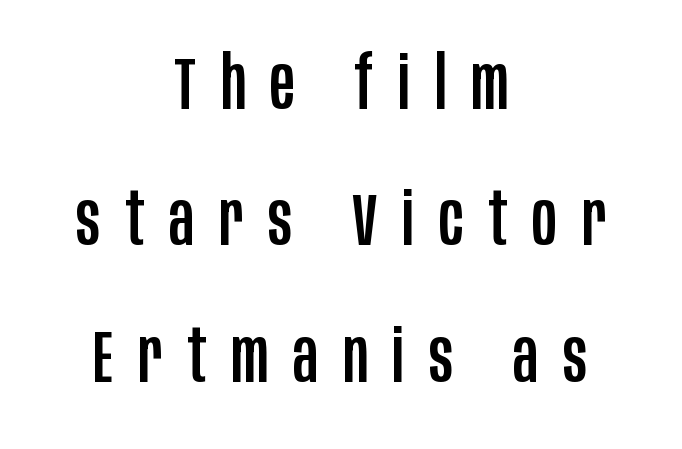
{"serif": "no", "italic": "no", "width": "condensed", "stroke_contrast": "low", "x_height": "large", "monospaced": "no", "underline": "no", "align": "center", "line_spacing_ratio": 1.82, "letter_spacing": "wide", "letter_spacing_em": 0.33, "glyph_px": 75}
